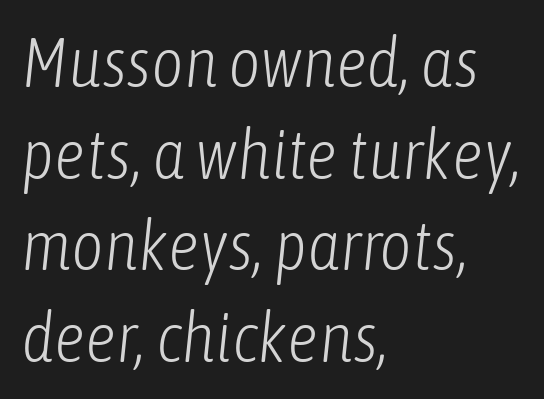
The image shows 70 px light, condensed type, italic (leaning right); set left-aligned, normal line spacing (1.31x), normal letter spacing, not underlined; low stroke contrast and a medium x-height.
